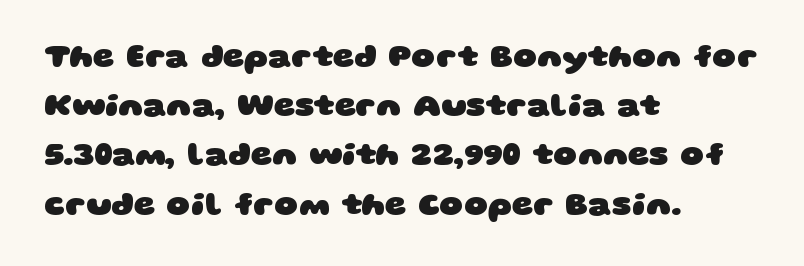
Q: Is the text bold? A: Yes.
Q: Is the typeface a serif or a sans-serif typeface? A: Sans-serif.
Q: Is the text underlined? A: No.
Q: How is the paragraph aligned? A: Left-aligned.
Q: Is the spacing between letters normal or unusually wide? A: Normal.
Q: Is the spacing between lines tight, normal or loose? A: Normal.
Q: Width (condensed, normal, or wide)? A: Wide.
Q: Stroke contrast? A: Low.
Q: x-height? A: Large.
Q: Monospaced? A: No.
